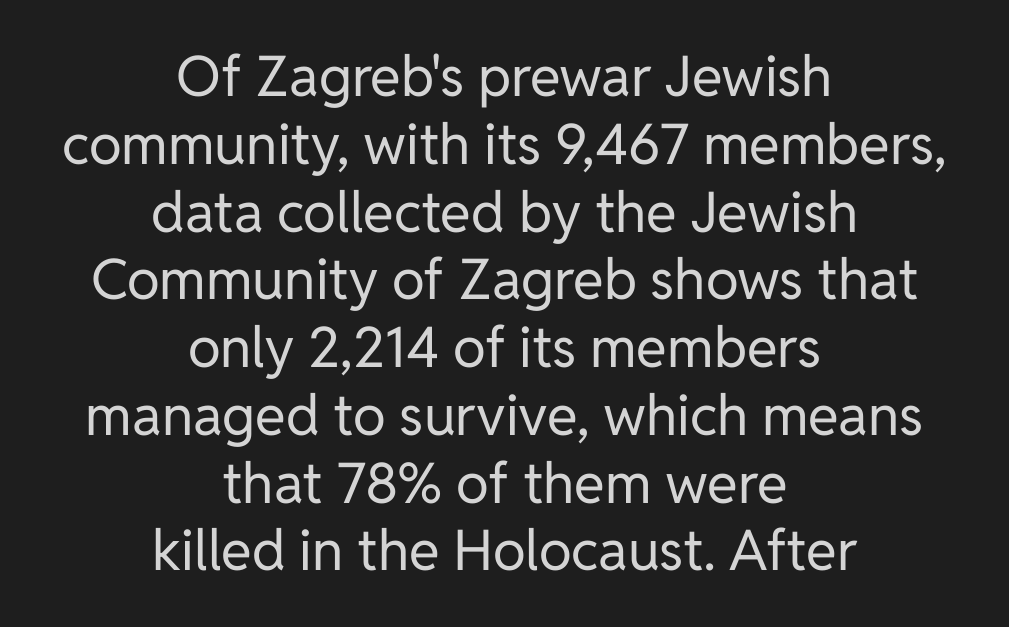
Q: Is the text bold? A: No.
Q: Is the text italic (slanted)? A: No, it is upright.
Q: Is the typeface a serif or a sans-serif typeface? A: Sans-serif.
Q: Is the text underlined? A: No.
Q: How is the paragraph aligned? A: Centered.
Q: Is the spacing between letters normal or unusually wide? A: Normal.
Q: Width (condensed, normal, or wide)? A: Normal.
Q: Stroke contrast? A: Low.
Q: x-height? A: Medium.
Q: Monospaced? A: No.
